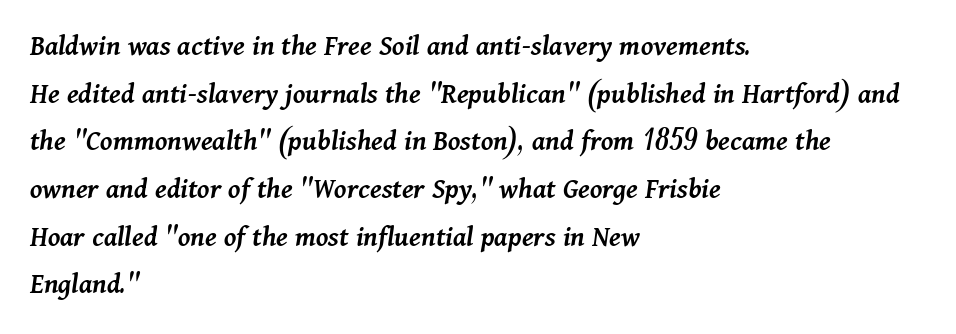
Honestly, the letter spacing is just normal — you wouldn't notice it. The words here are not underlined. Here the designer chose a conventional face with non-uniform glyph widths. Notice how descenders clear the ascenders below comfortably — that's standard leading. Moderately thickened strokes mark this as semibold type.
